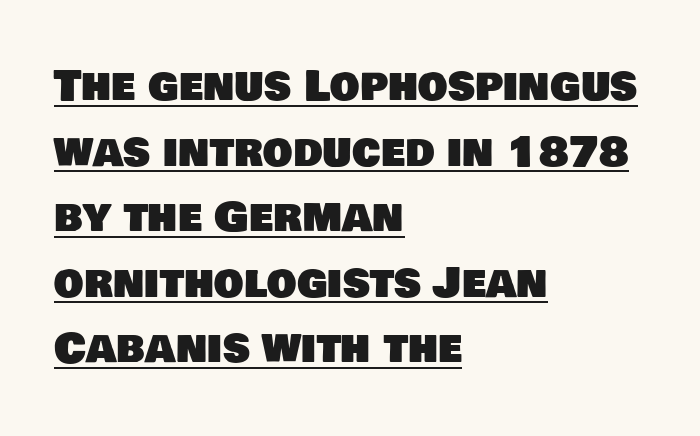
{"serif": "no", "width": "normal", "stroke_contrast": "low", "x_height": "large", "monospaced": "no", "underline": "yes", "align": "left", "line_spacing": "normal", "line_spacing_ratio": 1.56, "letter_spacing": "normal", "letter_spacing_em": 0.0, "glyph_px": 42}
